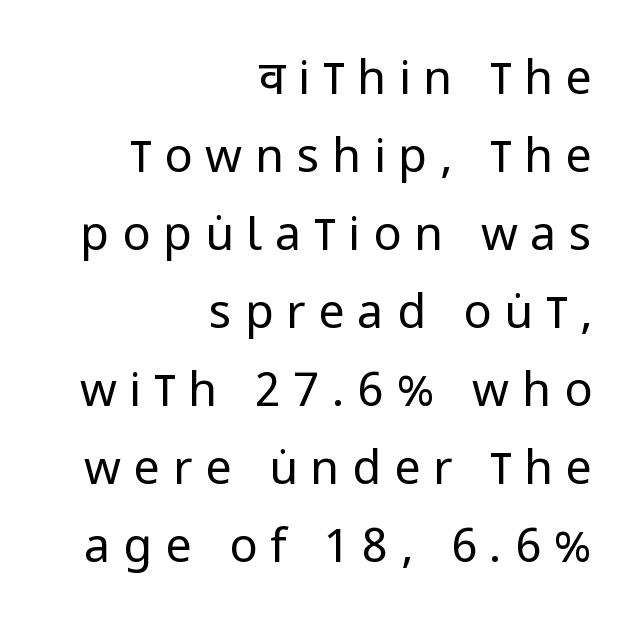
Visually the block forms a straight wall on the right and a jagged coastline on the left. The rendering shows plain stroke endings on the letterforms — a sans-serif design. Vertical spacing — default. Here the designer chose a conventional face with non-uniform glyph widths. Weight class: somewhere from thin through regular.
